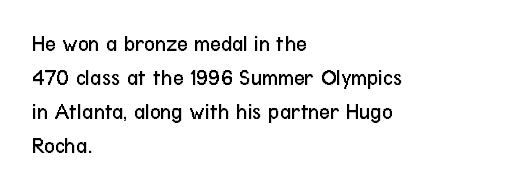
{"italic": "no", "bold": "no", "underline": "no", "align": "left", "line_spacing": "normal", "line_spacing_ratio": 1.48, "letter_spacing": "normal", "letter_spacing_em": 0.0, "glyph_px": 23}
